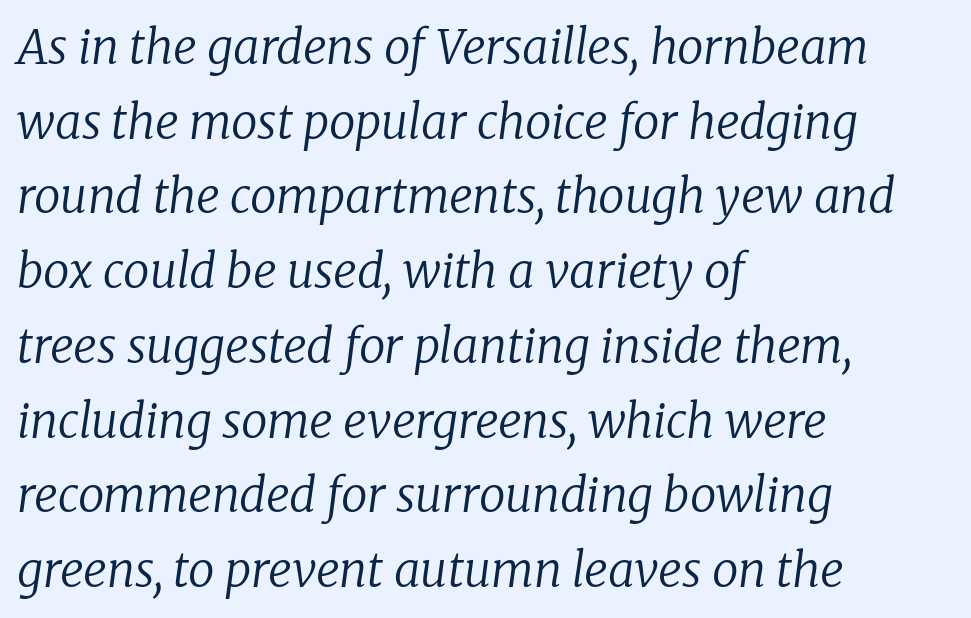
Character widths vary here, with narrow letters taking less room than wide ones. Is this a sans? No — the strokes have serifs. The leading is moderate, giving the passage an even texture. The face looks like a standard text weight, possibly lighter.
